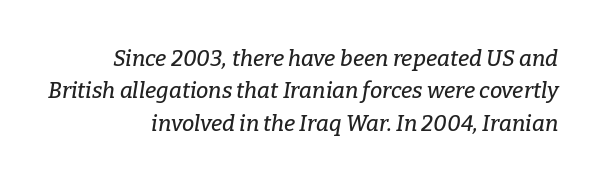
Q: Is the text italic (slanted)? A: Yes, it leans right by about 9 degrees.
Q: Is the text underlined? A: No.
Q: How is the paragraph aligned? A: Right-aligned.
Q: Is the spacing between letters normal or unusually wide? A: Normal.
Q: Is the spacing between lines tight, normal or loose? A: Normal.
